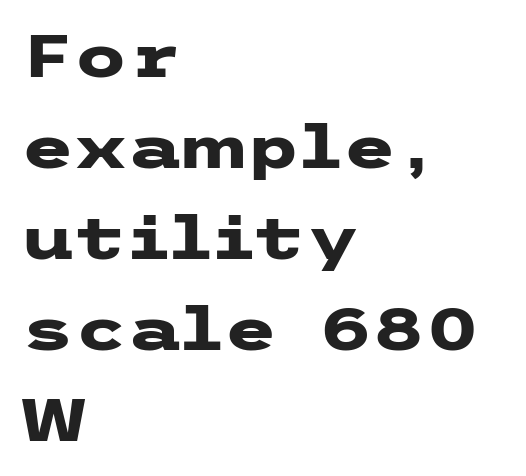
The image shows 61 px heavy, wide sans-serif type, upright; set left-aligned, normal line spacing (1.49x), normal letter spacing, not underlined; low stroke contrast and a medium x-height.
